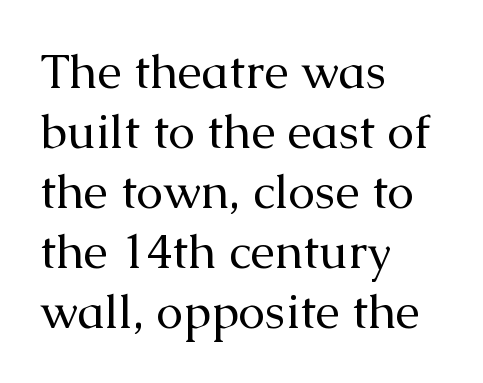
{"serif": "yes", "italic": "no", "bold": "no", "weight": "regular", "width": "normal", "stroke_contrast": "medium", "x_height": "medium", "monospaced": "no", "underline": "no", "align": "left", "line_spacing": "normal", "line_spacing_ratio": 1.25, "letter_spacing": "normal", "letter_spacing_em": 0.0, "glyph_px": 48}
